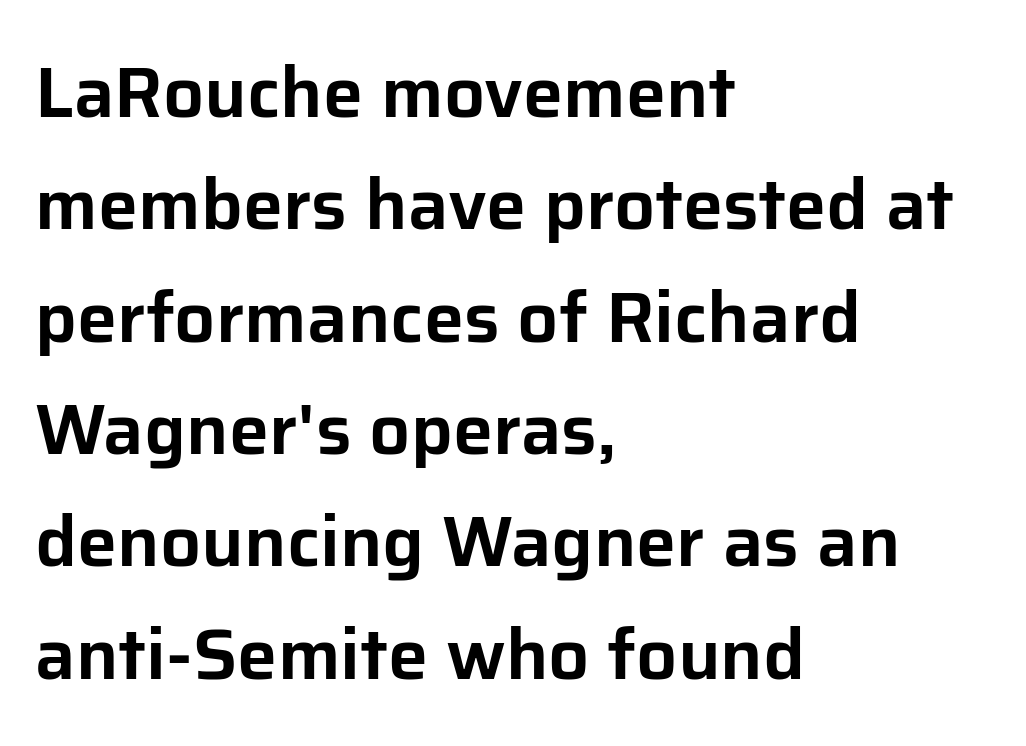
Proportional: the letters do not fall into vertical columns. Each word holds together tightly as a unit, with standard inter-letter gaps. The line-height multiplier appears to be the usual default. The rendering anchors every line to the left-hand side. A typesetter would mark this as roman, not italic.
